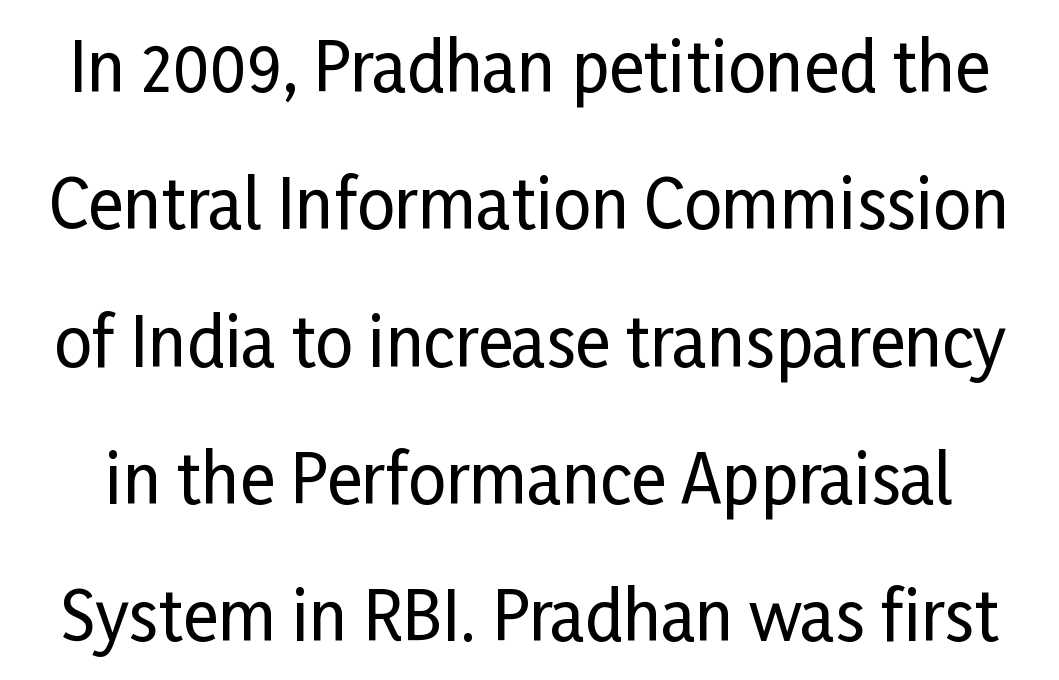
{"serif": "no", "italic": "no", "width": "condensed", "stroke_contrast": "low", "x_height": "medium", "monospaced": "no", "underline": "no", "line_spacing": "loose", "line_spacing_ratio": 2.05, "letter_spacing": "normal", "letter_spacing_em": 0.0, "glyph_px": 67}
